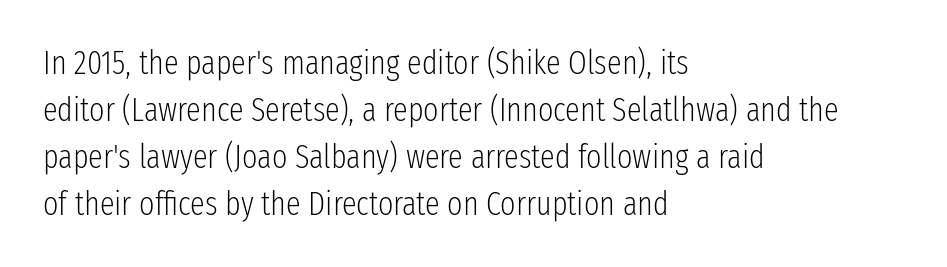
{"serif": "no", "italic": "no", "bold": "no", "weight": "light", "width": "condensed", "stroke_contrast": "low", "x_height": "medium", "monospaced": "no", "underline": "no", "align": "left", "line_spacing": "normal", "line_spacing_ratio": 1.42, "letter_spacing": "normal", "letter_spacing_em": 0.0, "glyph_px": 33}
